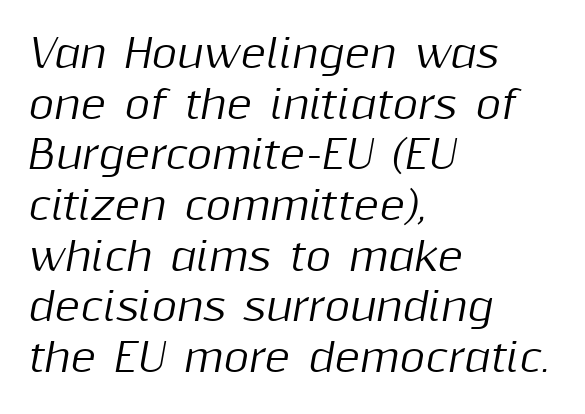
The rendering uses natural spacing where letterforms have individual widths. Tracking value appears to be zero — textbook default spacing. Type without underlining. This sample is left-justified, so line endings fall wherever the words run out.
